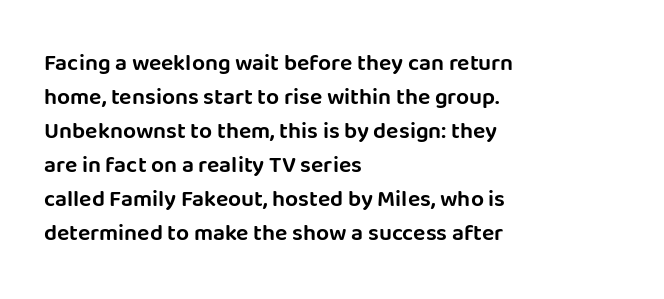
Clear beneath every line of the passage. Notice how descenders clear the ascenders below comfortably — that's standard leading. In terms of letterspacing, this is plain default setting. The lettering stays uniformly vertical, giving the passage a roman look. The lines in this sample share a left origin and differ only in where they stop.
